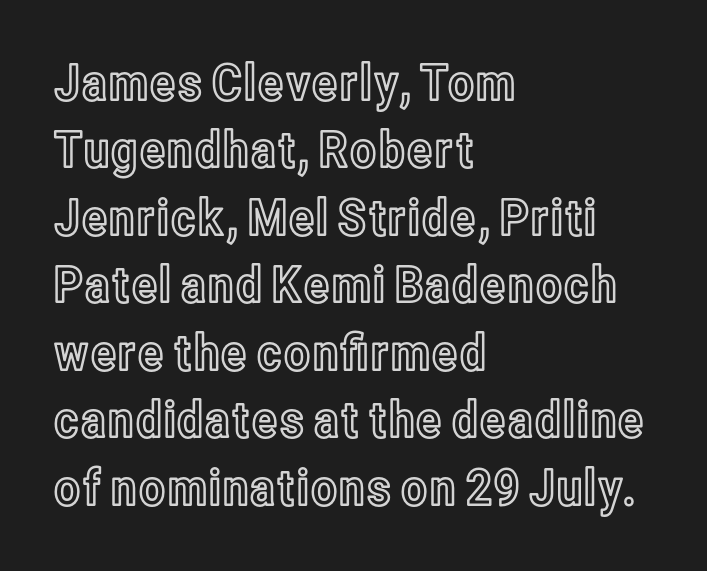
Character widths vary here, with narrow letters taking less room than wide ones. The rendering uses a moderate line-height, typical for paragraphs. Check under the words: just untouched page. The gaps between neighbouring characters are ordinary and unremarkable. Typeset ragged right — the left edge is the straight one. Notice how the stems are strictly vertical — no italics here.
